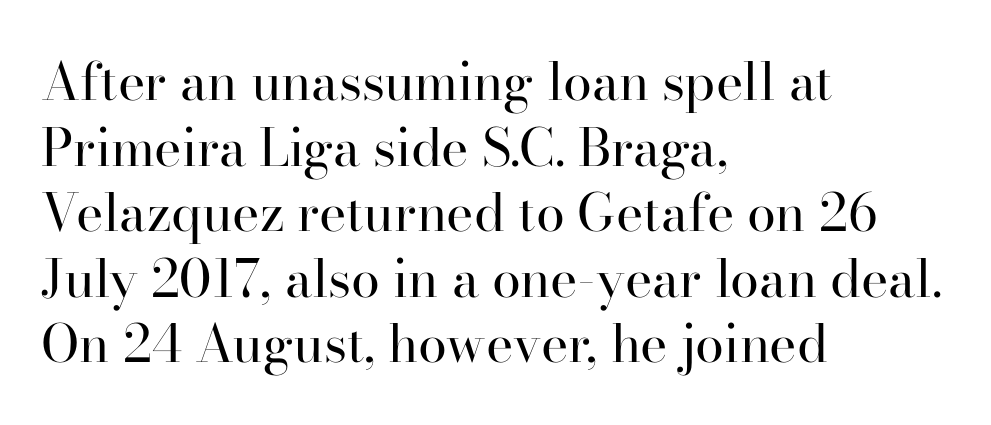
Horizontal bands of white between lines are of average thickness. The glyphs in this specimen are seriffed. Honestly, there is no underline to notice here at all. Alignment: flush left. Words appear dense and cohesive because spacing is normal. Spacing verdict: proportional, widths tailored to each character.
